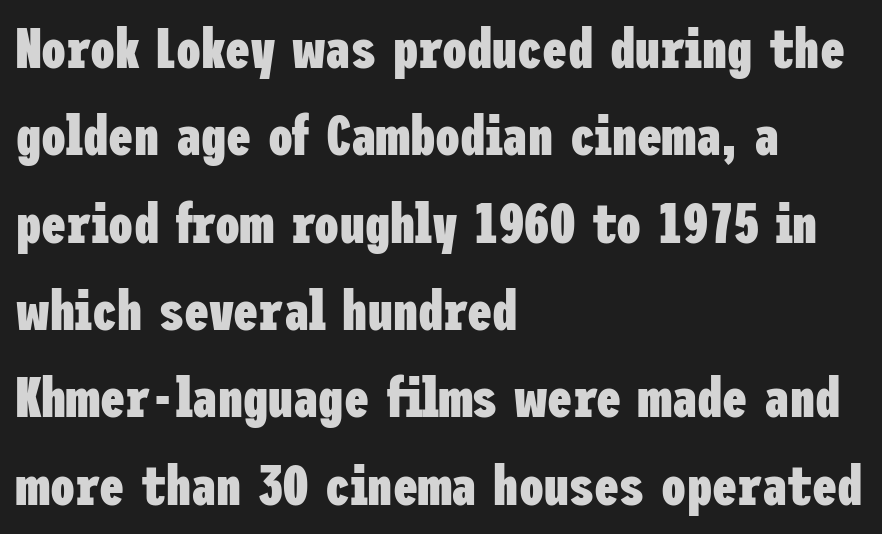
Q: Is the text bold? A: Yes.
Q: Is the text italic (slanted)? A: No, it is upright.
Q: Is the typeface a serif or a sans-serif typeface? A: Sans-serif.
Q: Is the text underlined? A: No.
Q: How is the paragraph aligned? A: Left-aligned.
Q: Is the spacing between letters normal or unusually wide? A: Normal.
Q: Is the spacing between lines tight, normal or loose? A: Normal.
Q: Width (condensed, normal, or wide)? A: Condensed.
Q: Stroke contrast? A: Low.
Q: x-height? A: Medium.
